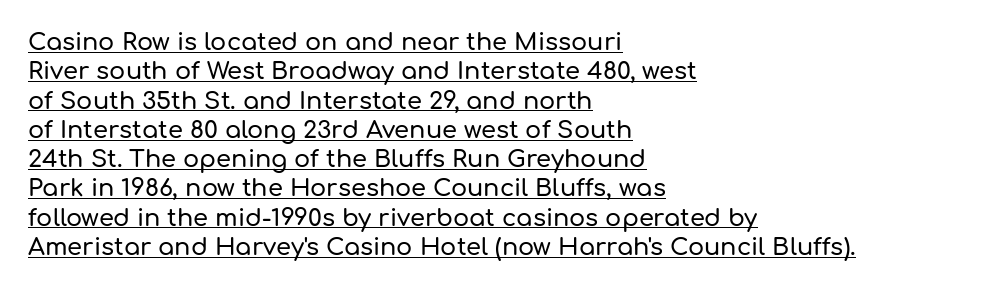
{"italic": "no", "underline": "yes", "align": "left", "line_spacing_ratio": 1.22, "letter_spacing": "normal", "letter_spacing_em": 0.0, "glyph_px": 24}
